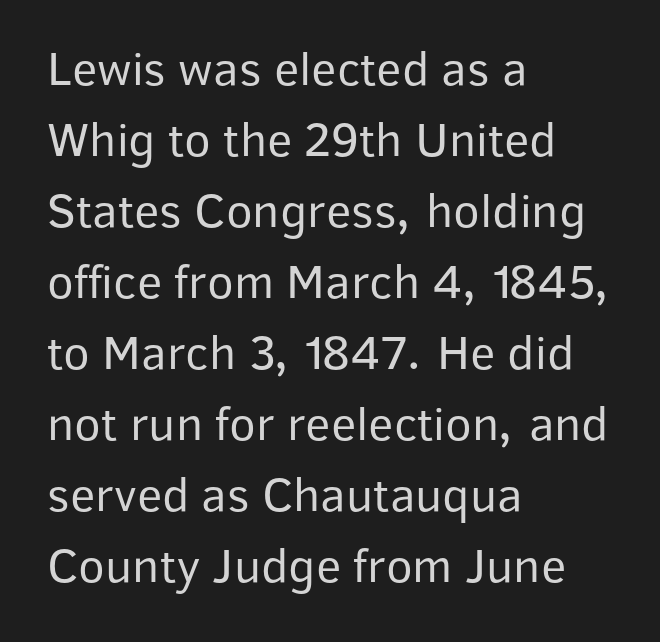
{"serif": "no", "italic": "no", "bold": "no", "weight": "regular", "width": "normal", "stroke_contrast": "low", "x_height": "medium", "monospaced": "no", "underline": "no", "align": "left", "line_spacing": "normal", "line_spacing_ratio": 1.45, "letter_spacing": "normal", "letter_spacing_em": 0.0, "glyph_px": 49}
